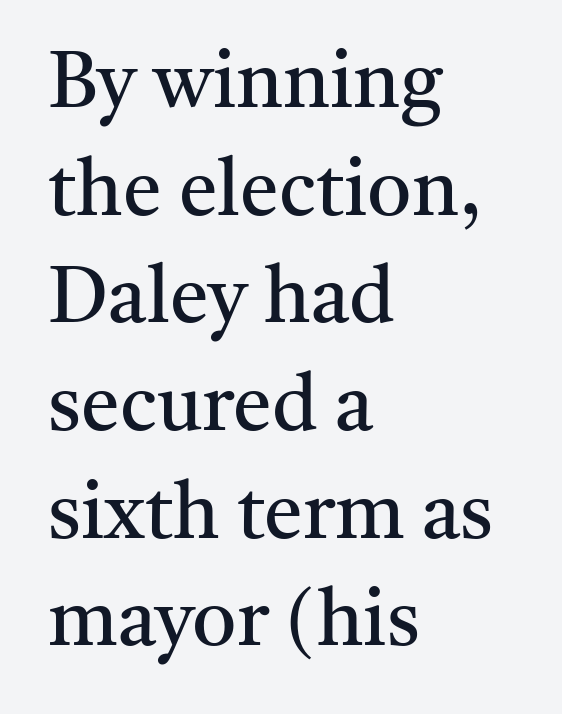
Q: Is the text bold? A: No.
Q: Is the text italic (slanted)? A: No, it is upright.
Q: Is the typeface a serif or a sans-serif typeface? A: Serif.
Q: Is the text underlined? A: No.
Q: How is the paragraph aligned? A: Left-aligned.
Q: Is the spacing between letters normal or unusually wide? A: Normal.
Q: Is the spacing between lines tight, normal or loose? A: Normal.
Q: Width (condensed, normal, or wide)? A: Normal.
Q: Stroke contrast? A: Medium.
Q: x-height? A: Medium.
Q: Monospaced? A: No.
